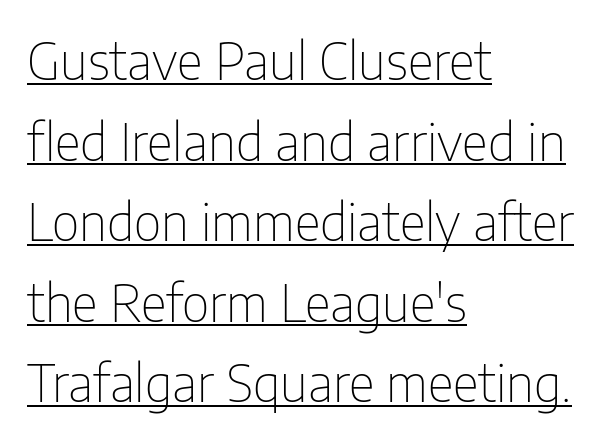
Q: Is the text bold? A: No.
Q: Is the text italic (slanted)? A: No, it is upright.
Q: Is the typeface a serif or a sans-serif typeface? A: Sans-serif.
Q: Is the text underlined? A: Yes.
Q: How is the paragraph aligned? A: Left-aligned.
Q: Is the spacing between letters normal or unusually wide? A: Normal.
Q: Is the spacing between lines tight, normal or loose? A: Normal.
Q: Width (condensed, normal, or wide)? A: Condensed.
Q: Stroke contrast? A: Low.
Q: x-height? A: Medium.
Q: Monospaced? A: No.
